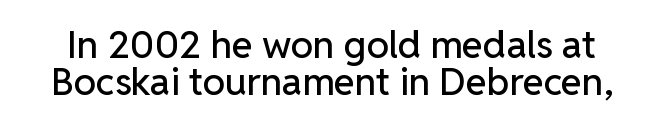
Look at the tracking — it's just the regular setting, nothing added. Baseline-to-baseline distance is barely more than the letter height. Every stem runs plumb, perpendicular to the baseline. The space beneath each line is pristine and unruled. Varying glyph widths throughout — classic text-font behaviour.
